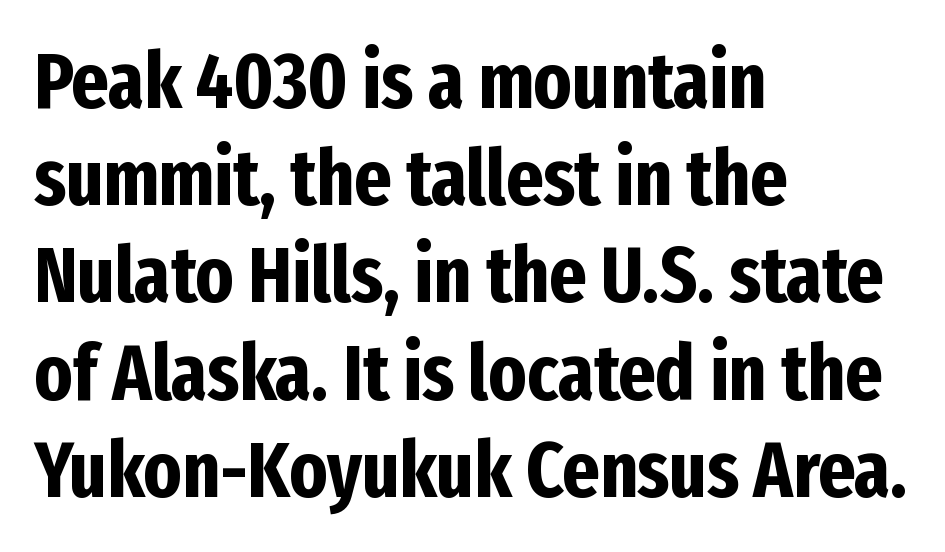
The strokes are fattened all the way to bold. A typesetter would label this face a sans. Nobody touched the tracking dial on this one. Do the letters lean? They stand straight. Honestly, there is no underline to notice here at all.
